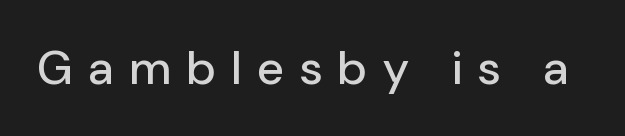
{"serif": "no", "italic": "no", "width": "normal", "stroke_contrast": "low", "x_height": "medium", "monospaced": "no", "underline": "no", "letter_spacing": "wide", "letter_spacing_em": 0.35, "glyph_px": 47}
